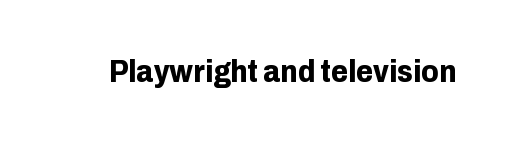
Q: Is the text bold? A: Yes.
Q: Is the text italic (slanted)? A: No, it is upright.
Q: Is the typeface a serif or a sans-serif typeface? A: Sans-serif.
Q: Is the text underlined? A: No.
Q: Is the spacing between letters normal or unusually wide? A: Normal.
Q: Width (condensed, normal, or wide)? A: Normal.
Q: Stroke contrast? A: Low.
Q: x-height? A: Medium.
Q: Monospaced? A: No.
